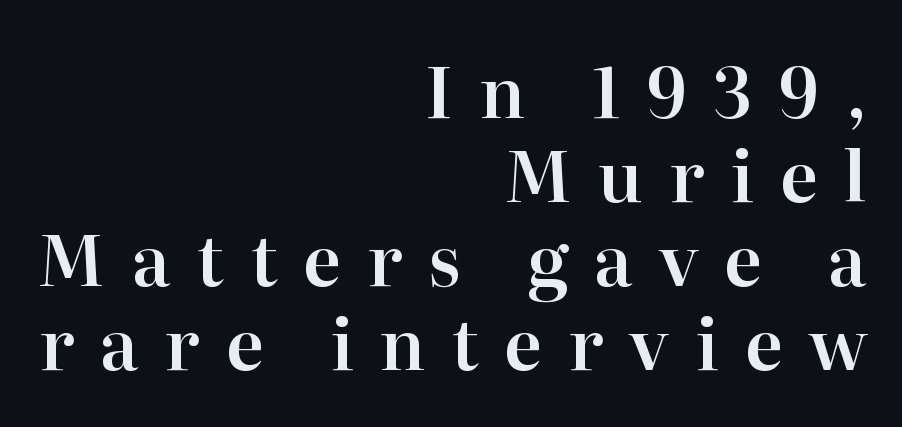
{"serif": "yes", "italic": "no", "width": "normal", "stroke_contrast": "high", "x_height": "medium", "monospaced": "no", "underline": "no", "align": "right", "line_spacing_ratio": 1.2, "letter_spacing": "wide", "letter_spacing_em": 0.37, "glyph_px": 70}
